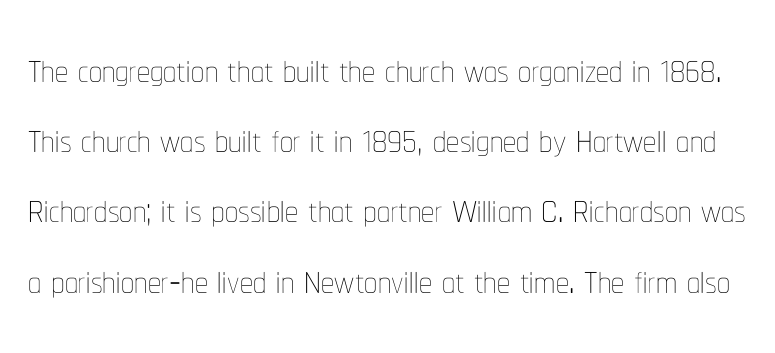
Baseline-to-baseline distance is the conventional proportion of letter height. Rule under the text: the space is simply empty. The lettering holds an erect, upright posture throughout. The letters advance in unequal steps, a hallmark of proportional type.
